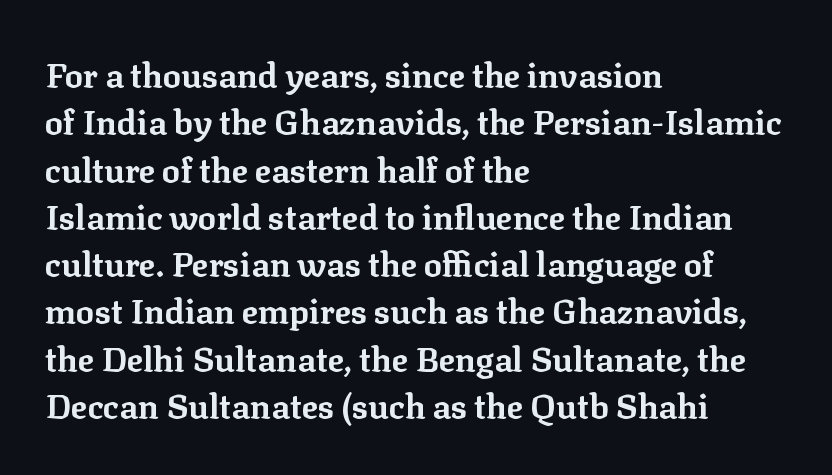
Q: Is the text bold? A: Yes.
Q: Is the text italic (slanted)? A: No, it is upright.
Q: Is the typeface a serif or a sans-serif typeface? A: Serif.
Q: Is the text underlined? A: No.
Q: How is the paragraph aligned? A: Left-aligned.
Q: Is the spacing between letters normal or unusually wide? A: Normal.
Q: Is the spacing between lines tight, normal or loose? A: Normal.
Q: Width (condensed, normal, or wide)? A: Normal.
Q: Stroke contrast? A: Low.
Q: x-height? A: Medium.
Q: Monospaced? A: No.
